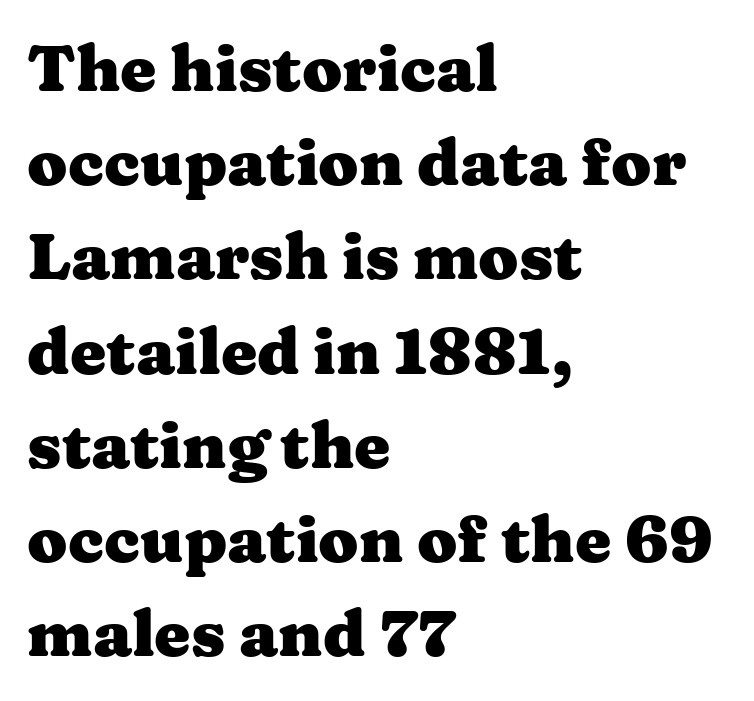
The type family on display is of the serif kind. The typesetting leans heavy: a genuine bold. Bare-footed words on every line. A roman cut, with each character standing at attention. Rows of type keep a routine distance in the vertical direction.
